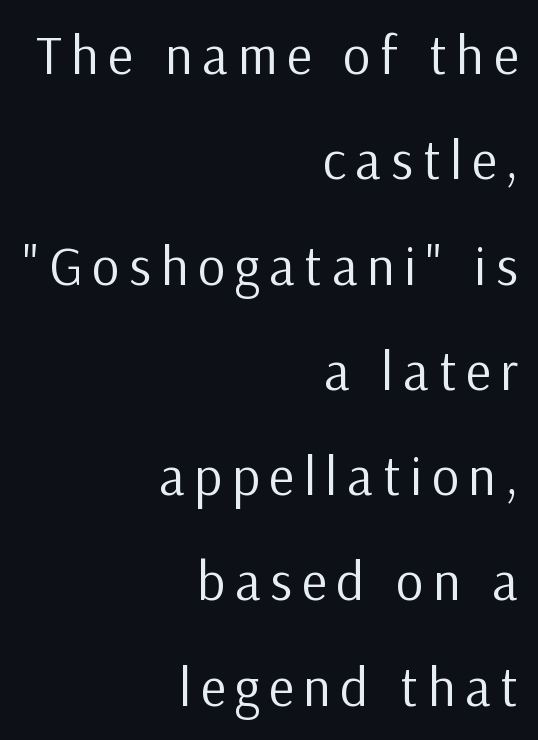
This is not heavy type; no bold has been used. Check where the strokes stop: nothing finishes them off — pure sans. Varying glyph widths throughout — classic text-font behaviour. The lettering holds an erect, upright posture throughout.
